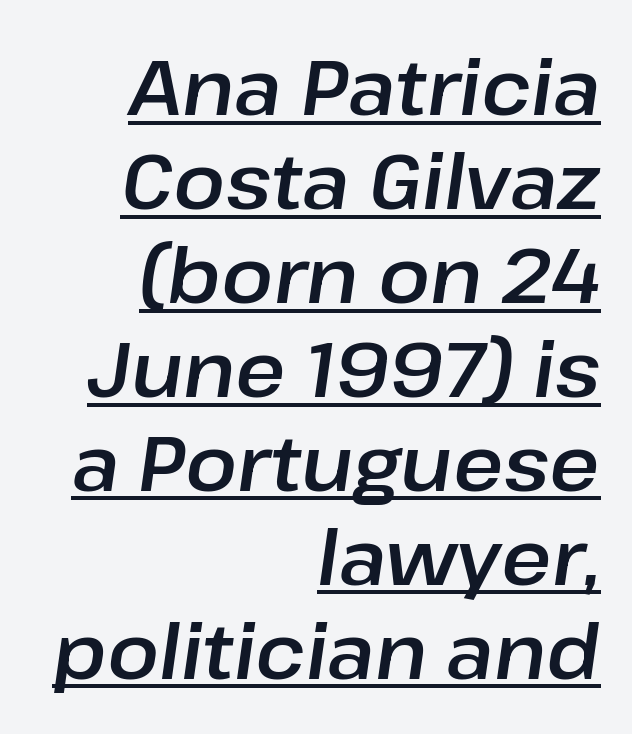
The image shows 77 px text type, italic (leaning right); set right-aligned, line spacing 1.22x, normal letter spacing, underlined; low stroke contrast and a medium x-height.
